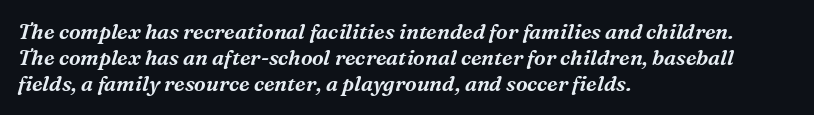
{"italic": "yes", "lean": "right", "slant_degrees": 16, "underline": "no", "align": "left", "line_spacing_ratio": 1.23, "letter_spacing": "normal", "letter_spacing_em": 0.0, "glyph_px": 21}
